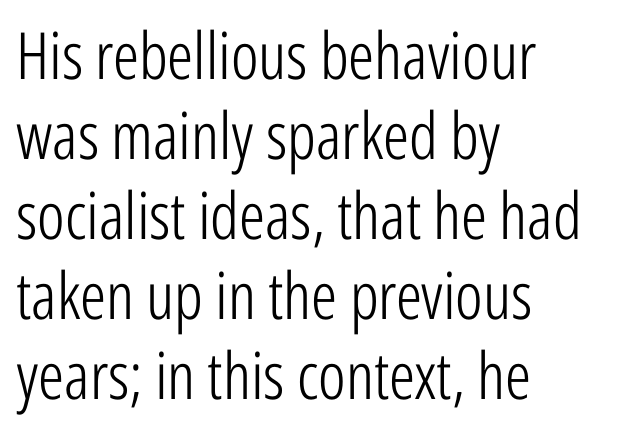
Grotesque or geometric, the face here clearly has no serifs. The passage shown is not underscored anywhere. Nobody touched the tracking dial on this one. The weight would be labelled regular, book, light, or lighter still.
